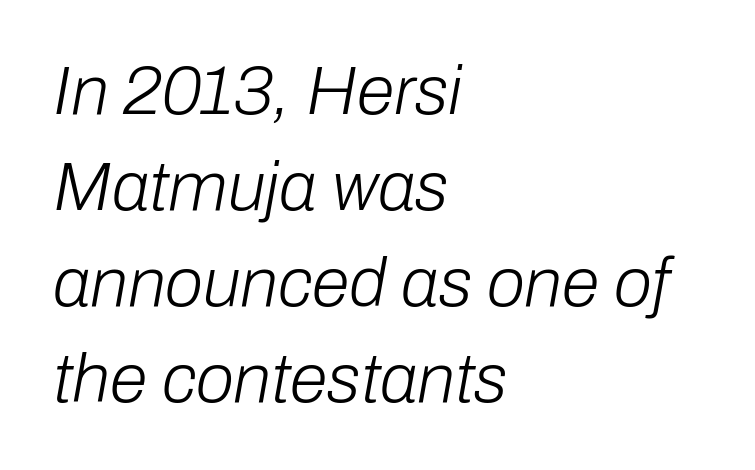
{"italic": "yes", "lean": "right", "slant_degrees": 10, "bold": "no", "weight": "light", "width": "normal", "stroke_contrast": "low", "x_height": "medium", "monospaced": "no", "underline": "no", "align": "left", "line_spacing": "normal", "line_spacing_ratio": 1.39, "letter_spacing": "normal", "letter_spacing_em": 0.0, "glyph_px": 69}
